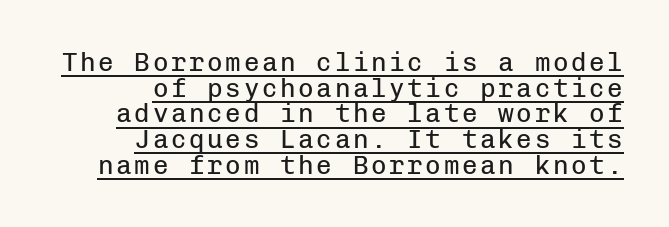
The rendering anchors every line to the right-hand side. Check the space under the baseline: a stroke is drawn there. Upright lettering throughout. The weight tops out at a normal text grade. In terms of leading, this rendering errs on the cramped side.
